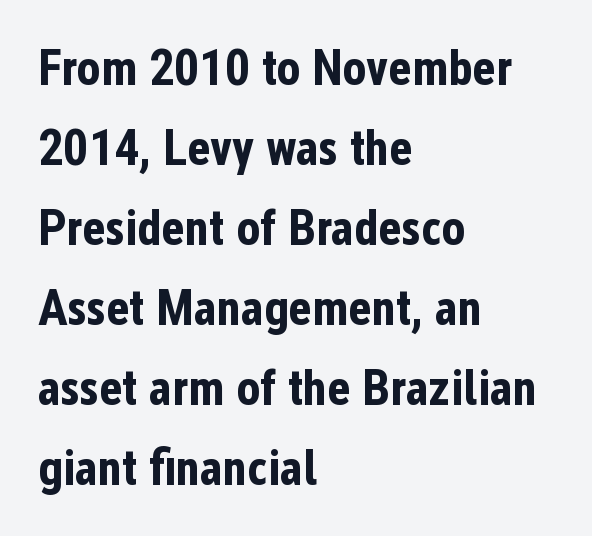
The image shows 50 px bold, condensed sans-serif type, upright; set left-aligned, normal line spacing (1.6x), normal letter spacing, not underlined; low stroke contrast and a medium x-height.
